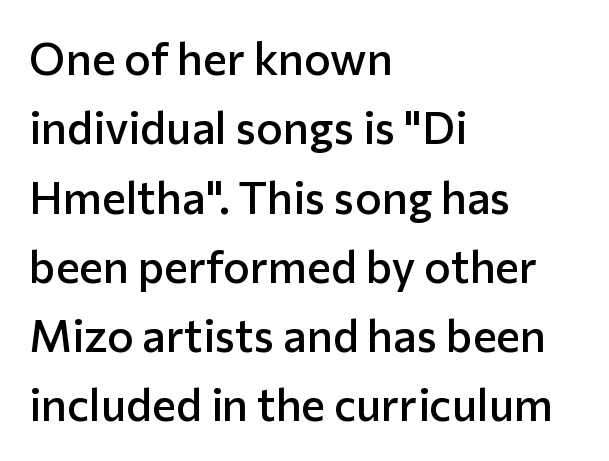
{"serif": "no", "italic": "no", "bold": "semi", "weight": "semibold", "width": "normal", "stroke_contrast": "low", "x_height": "medium", "monospaced": "no", "underline": "no", "align": "left", "line_spacing": "normal", "line_spacing_ratio": 1.54, "letter_spacing": "normal", "letter_spacing_em": 0.0, "glyph_px": 45}
